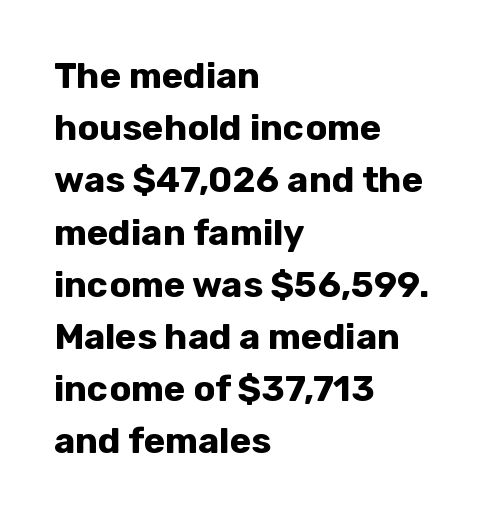
The image shows 36 px bold sans-serif type, upright; set left-aligned, normal line spacing (1.45x), normal letter spacing, not underlined; low stroke contrast and a medium x-height.
